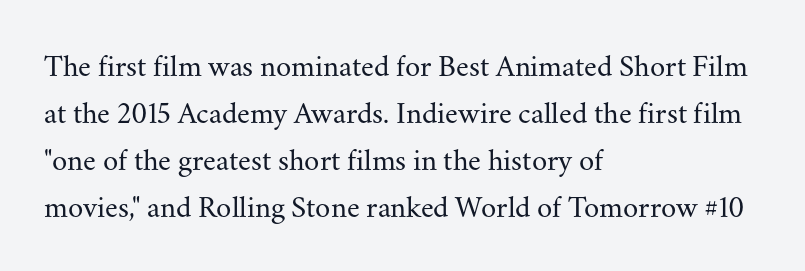
This rendering features lettering with no underline. Alignment: flush left. When letters stand straight like this, we call the style roman or upright. These lines are composed in type with serifs. Character widths vary here, with narrow letters taking less room than wide ones.
